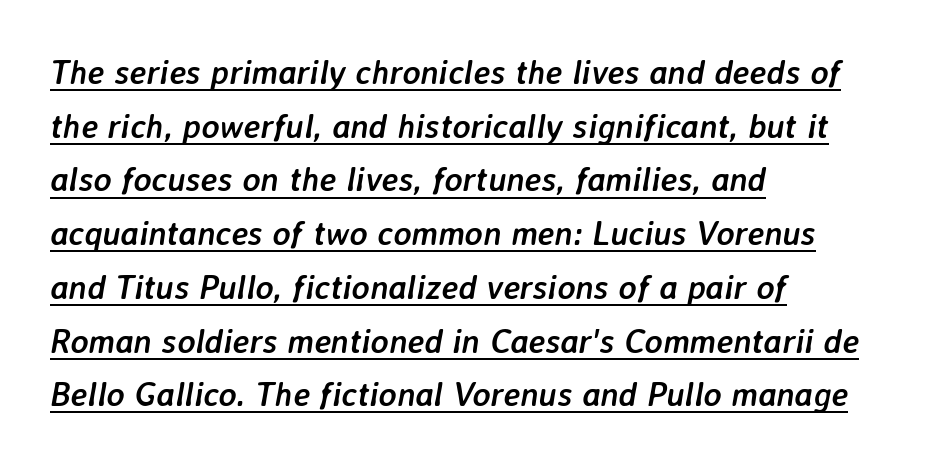
The image shows 34 px semibold type, italic (leaning right); set left-aligned, normal line spacing (1.58x), normal letter spacing, underlined; low stroke contrast and a medium x-height.
